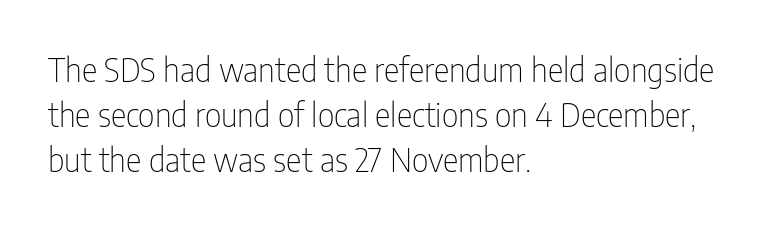
{"serif": "no", "italic": "no", "bold": "no", "weight": "thin", "width": "condensed", "stroke_contrast": "low", "x_height": "medium", "monospaced": "no", "underline": "no", "align": "left", "line_spacing": "normal", "line_spacing_ratio": 1.37, "letter_spacing": "normal", "letter_spacing_em": 0.0, "glyph_px": 33}
